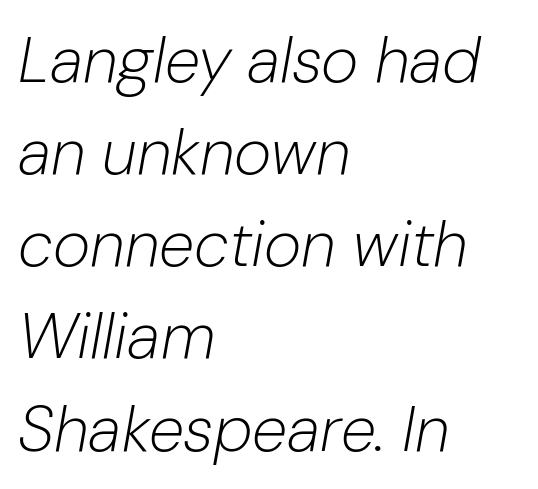
You can tell it's italic because the verticals aren't actually vertical. One-word summary of the alignment: left. The foot of each line stays bare and open. The type is set solid horizontally, with unmodified tracking.
